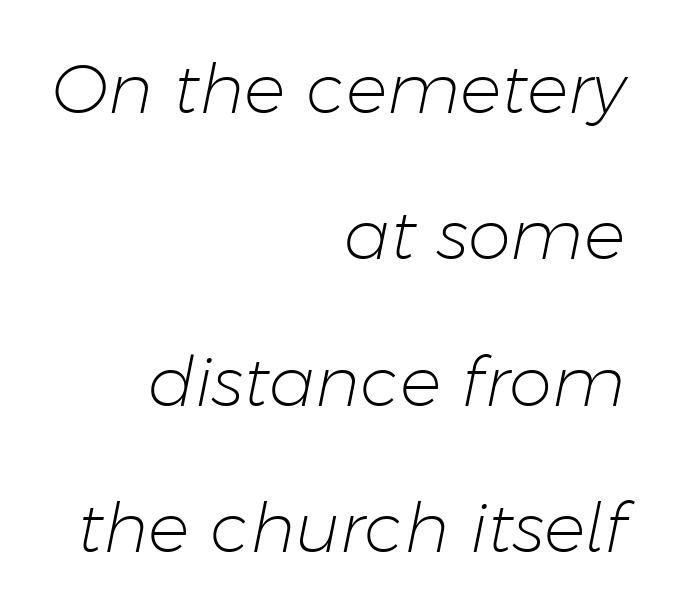
Q: Is the text bold? A: No.
Q: Is the text italic (slanted)? A: Yes, it leans right by about 11 degrees.
Q: Is the text underlined? A: No.
Q: How is the paragraph aligned? A: Right-aligned.
Q: Is the spacing between letters normal or unusually wide? A: Normal.
Q: Is the spacing between lines tight, normal or loose? A: Loose.
Q: Width (condensed, normal, or wide)? A: Normal.
Q: Stroke contrast? A: Low.
Q: x-height? A: Medium.
Q: Monospaced? A: No.
